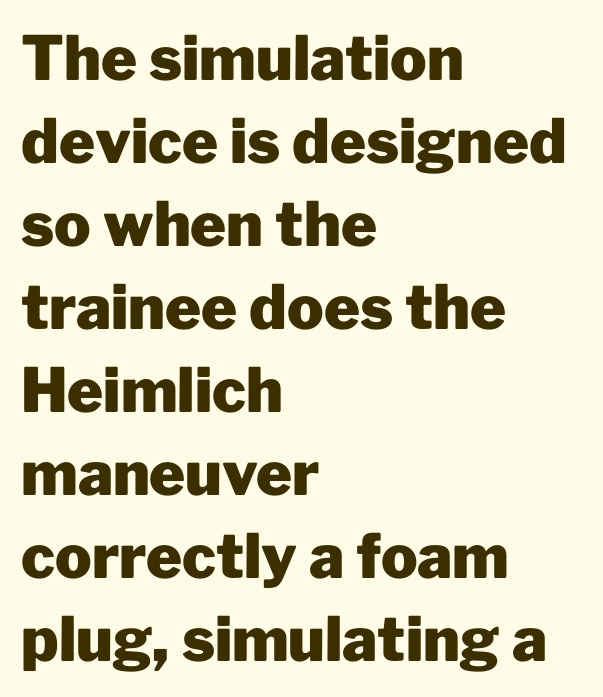
Where is the straight margin? On the left. The space beneath each line is pristine and unruled. Rows of type keep a routine distance in the vertical direction. A sans-serif font was chosen for this passage.
